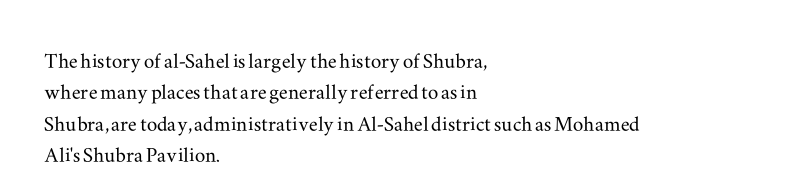
{"italic": "no", "underline": "no", "align": "left", "line_spacing_ratio": 1.21, "letter_spacing": "normal", "letter_spacing_em": 0.0, "glyph_px": 26}
